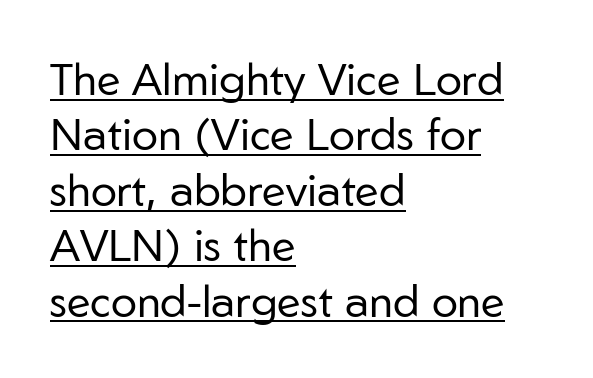
Style check: upright. The glyphs are accompanied by a horizontal stroke just below them. This sample has the flowing, uneven cadence of proportional lettering. Regular leading. Compared with a typical body face, this is equally light or lighter still. Grotesque or geometric, the face here clearly has no serifs.
